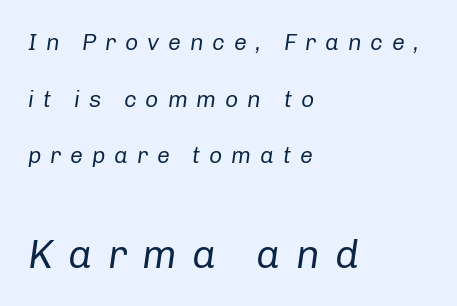
The image shows 40 px regular-weight type, italic (leaning right); set left-aligned, loose line spacing (2.46x), unusually wide letter spacing (+0.38 em), not underlined; the second (bottom) block is 1.74x larger; low stroke contrast and a medium x-height.
